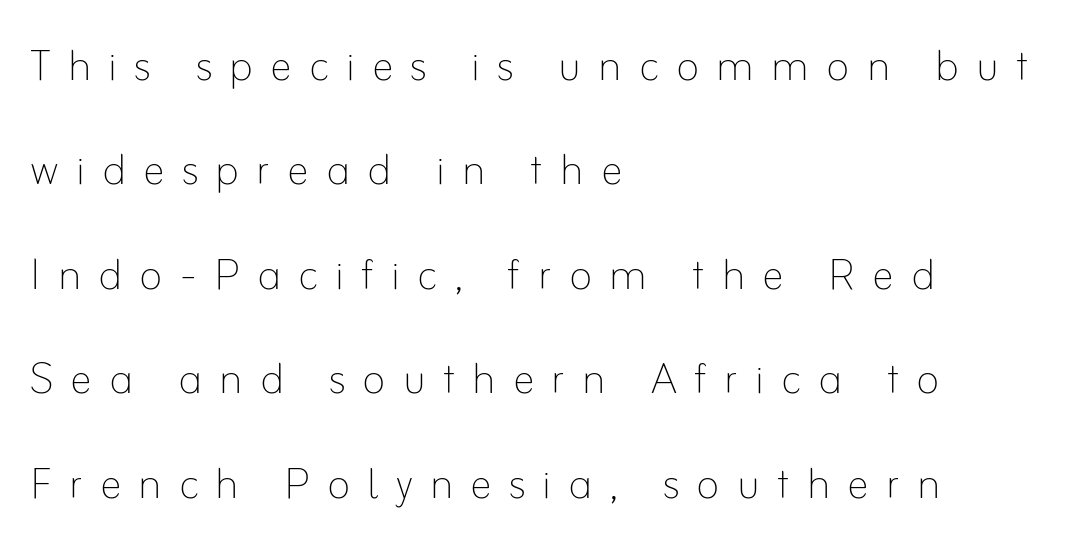
{"italic": "no", "bold": "no", "weight": "thin", "width": "normal", "stroke_contrast": "low", "x_height": "small", "monospaced": "no", "underline": "no", "align": "left", "line_spacing": "loose", "line_spacing_ratio": 1.9, "letter_spacing": "wide", "letter_spacing_em": 0.31, "glyph_px": 55}
